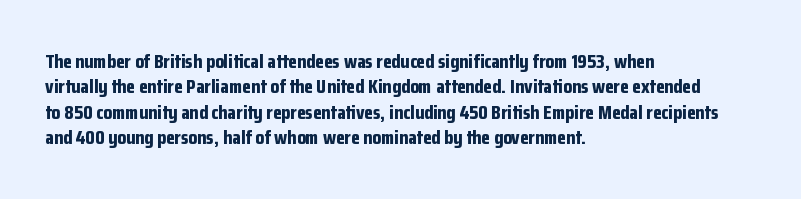
The image shows 20 px bold type, upright; set left-aligned, normal line spacing (1.27x), normal letter spacing, not underlined.
